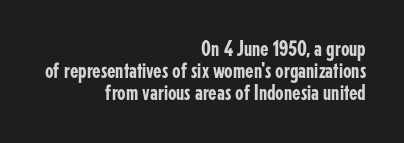
Does the lettering tilt? It doesn't — this is upright. Does the leading feel generous? Not at all — it's pinched. Rule under the text: the space is simply empty. Short and long lines alike share a common ending point at right. Spacing between characters is what you'd get straight out of the box.
